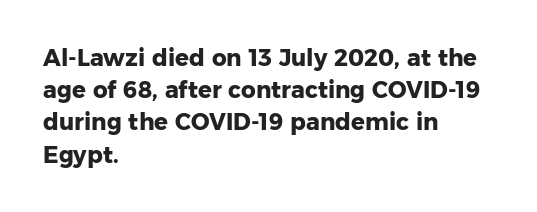
Q: Is the text bold? A: Yes.
Q: Is the text italic (slanted)? A: No, it is upright.
Q: Is the text underlined? A: No.
Q: How is the paragraph aligned? A: Left-aligned.
Q: Is the spacing between letters normal or unusually wide? A: Normal.
Q: Is the spacing between lines tight, normal or loose? A: Normal.
